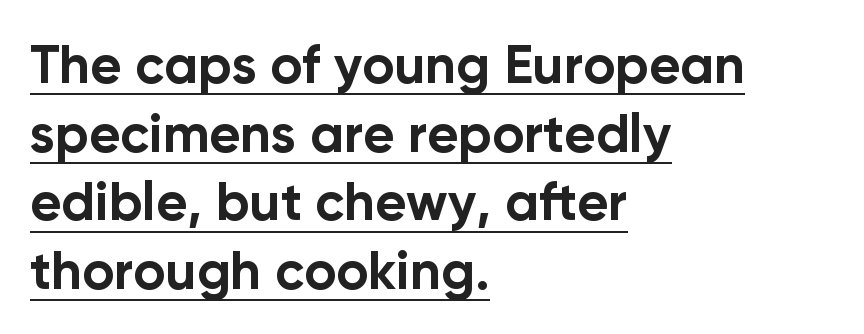
Q: Is the text bold? A: Yes.
Q: Is the text italic (slanted)? A: No, it is upright.
Q: Is the typeface a serif or a sans-serif typeface? A: Sans-serif.
Q: Is the text underlined? A: Yes.
Q: How is the paragraph aligned? A: Left-aligned.
Q: Is the spacing between letters normal or unusually wide? A: Normal.
Q: Is the spacing between lines tight, normal or loose? A: Normal.
Q: Width (condensed, normal, or wide)? A: Normal.
Q: Stroke contrast? A: Low.
Q: x-height? A: Medium.
Q: Monospaced? A: No.
